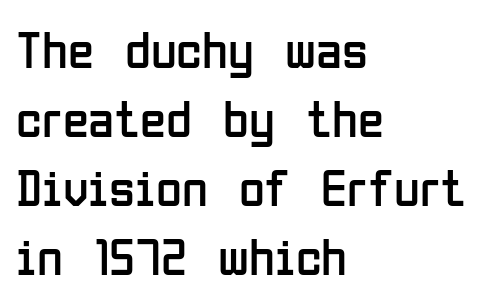
A clean baseline with only descenders dipping below it. Nobody touched the tracking dial on this one. Looks like regular typesetting: each glyph gets only the width it needs. Each letter's strokes conclude bluntly, with no projecting serifs. Line starts are locked; line ends wander. The letterforms sit at book weight or below.
